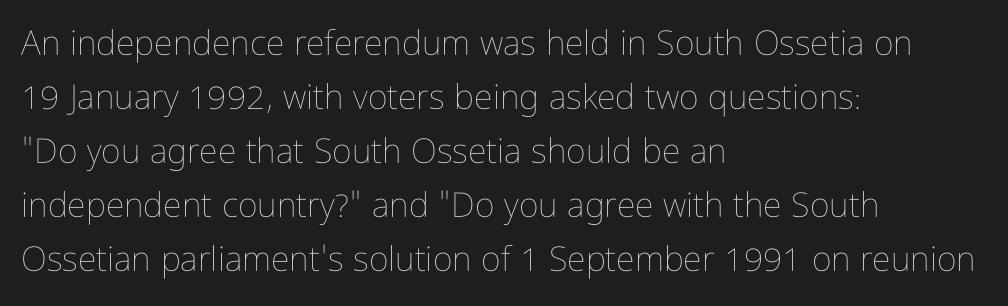
The image shows 34 px thin, condensed type, upright; set left-aligned, normal line spacing (1.59x), normal letter spacing, not underlined; low stroke contrast and a medium x-height.
